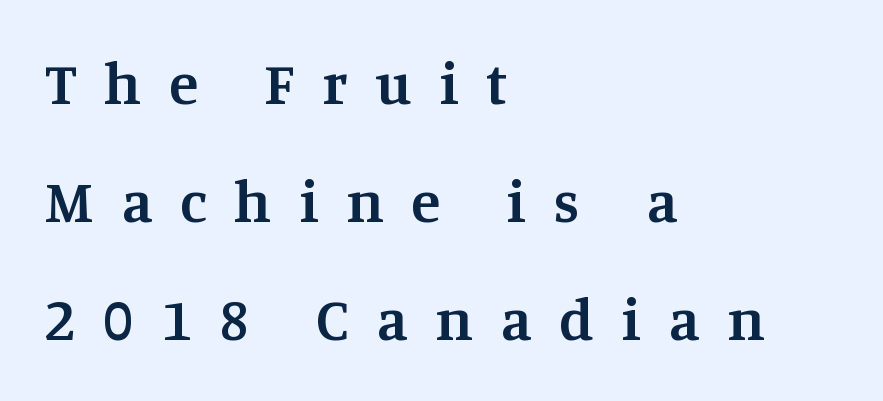
Q: Is the text bold? A: Semi-bold.
Q: Is the text italic (slanted)? A: No, it is upright.
Q: Is the typeface a serif or a sans-serif typeface? A: Serif.
Q: Is the text underlined? A: No.
Q: How is the paragraph aligned? A: Left-aligned.
Q: Is the spacing between letters normal or unusually wide? A: Unusually wide.
Q: Is the spacing between lines tight, normal or loose? A: Loose.
Q: Width (condensed, normal, or wide)? A: Normal.
Q: Stroke contrast? A: Medium.
Q: x-height? A: Large.
Q: Monospaced? A: No.
